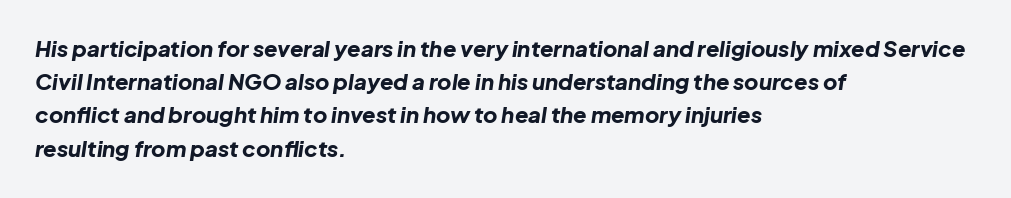
The image shows 22 px bold type, italic (leaning right); set left-aligned, normal line spacing (1.51x), normal letter spacing, not underlined.
